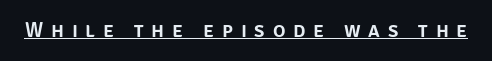
{"italic": "no", "underline": "yes", "letter_spacing": "wide", "letter_spacing_em": 0.37, "glyph_px": 21}
